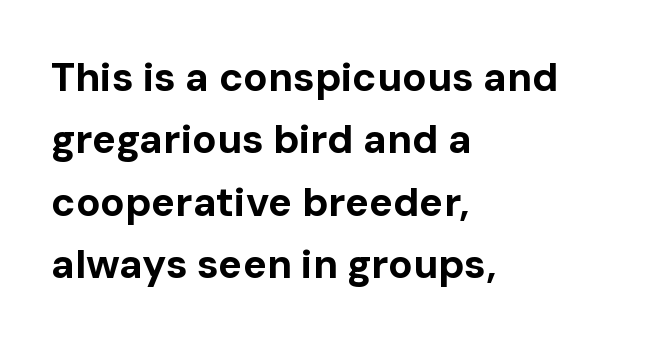
Q: Is the text bold? A: Yes.
Q: Is the text italic (slanted)? A: No, it is upright.
Q: Is the typeface a serif or a sans-serif typeface? A: Sans-serif.
Q: Is the text underlined? A: No.
Q: How is the paragraph aligned? A: Left-aligned.
Q: Is the spacing between letters normal or unusually wide? A: Normal.
Q: Is the spacing between lines tight, normal or loose? A: Normal.
Q: Width (condensed, normal, or wide)? A: Normal.
Q: Stroke contrast? A: Low.
Q: x-height? A: Medium.
Q: Monospaced? A: No.
